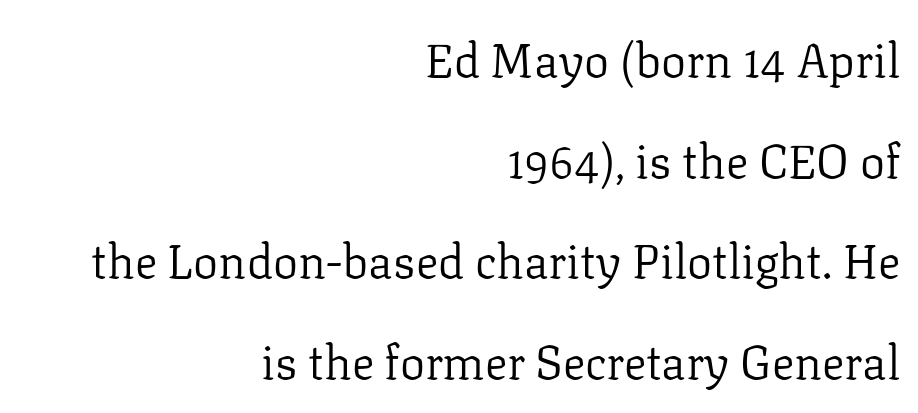
The image shows 47 px regular-weight serif type, upright; set right-aligned, loose line spacing (2.14x), normal letter spacing, not underlined; low stroke contrast and a medium x-height.
